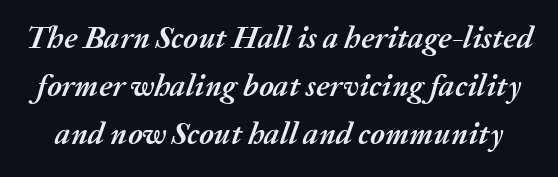
Students, observe: this is what conventionally led text looks like. The whole block is typeset with a tilt. Weight check: bold — yes, fully. The passage shown is typed in a proportional face where columns would drift.
